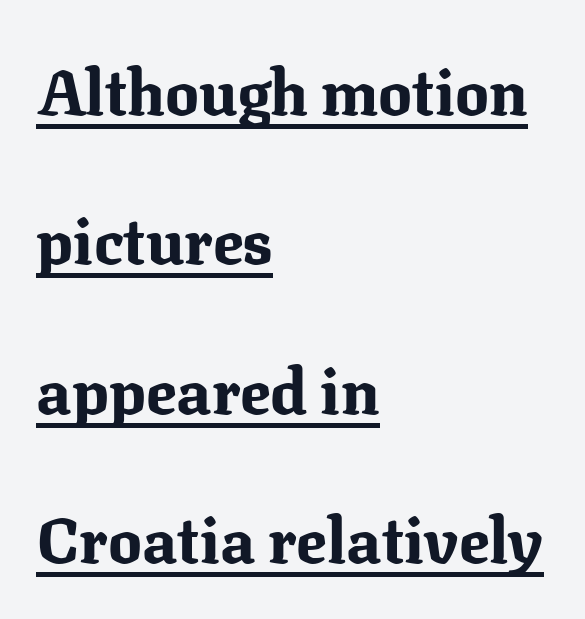
Check the space under the baseline: a stroke is drawn there. The rendering uses natural spacing where letterforms have individual widths. One glance says open: line gaps are wider than usual. Check where the strokes stop: tiny serifs finish them off. Visually the block forms a straight wall on the left and a jagged coastline on the right.
